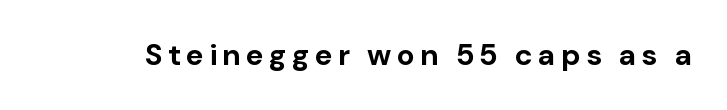
{"serif": "no", "italic": "no", "bold": "yes", "weight": "bold", "width": "normal", "stroke_contrast": "low", "x_height": "medium", "monospaced": "no", "underline": "no", "glyph_px": 30}
